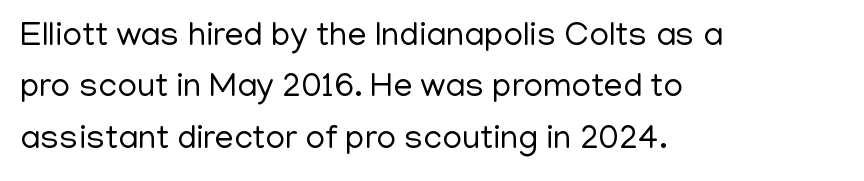
{"serif": "no", "italic": "no", "bold": "no", "weight": "regular", "width": "normal", "stroke_contrast": "low", "x_height": "medium", "monospaced": "no", "underline": "no", "align": "left", "line_spacing": "normal", "line_spacing_ratio": 1.51, "letter_spacing": "normal", "letter_spacing_em": 0.0, "glyph_px": 34}
